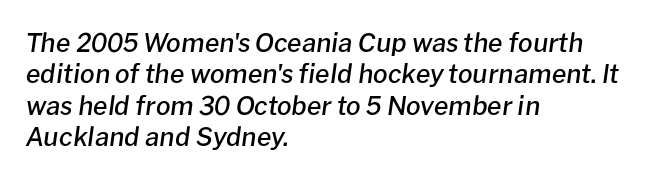
Q: Is the text bold? A: Semi-bold.
Q: Is the text italic (slanted)? A: Yes, it leans right by about 8 degrees.
Q: Is the text underlined? A: No.
Q: How is the paragraph aligned? A: Left-aligned.
Q: Is the spacing between letters normal or unusually wide? A: Normal.
